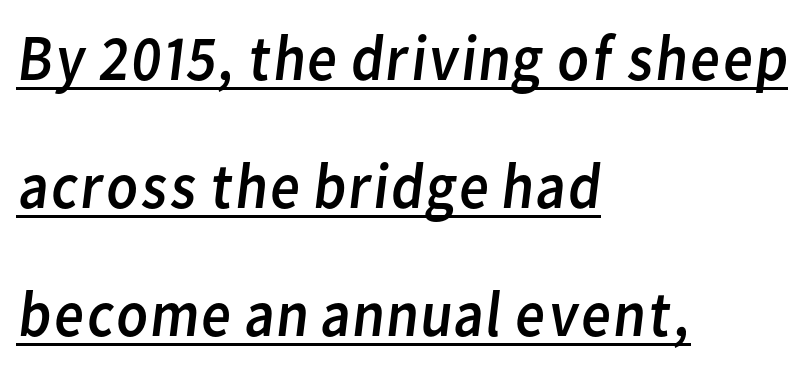
The image shows 65 px regular-weight sans-serif type; set left-aligned, loose line spacing (1.97x), normal letter spacing, underlined; low stroke contrast and a medium x-height.
